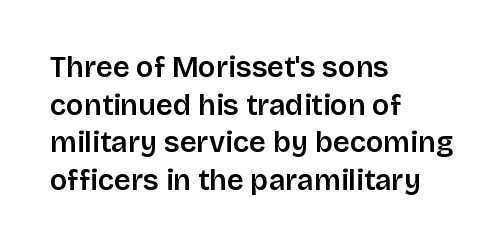
Spacing verdict: proportional, widths tailored to each character. The typography opts for an upright posture over an oblique one. Plain, unruled lines of type. Examine the stroke ends and you'll find no serifs. This sample uses plain, unmodified letter spacing. What's the leading like? Ordinary, nothing unusual.
